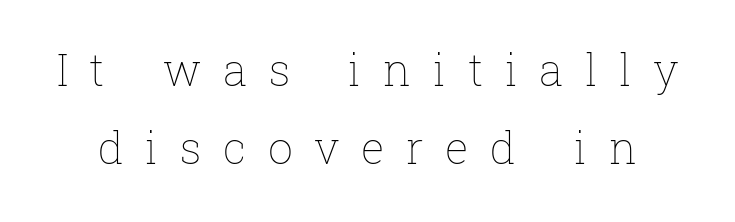
The image shows 44 px thin type, upright; set line spacing 1.77x, unusually wide letter spacing (+0.49 em), not underlined; low stroke contrast and a medium x-height.
